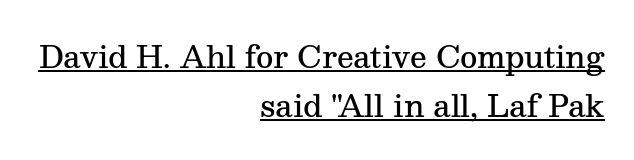
{"serif": "yes", "italic": "no", "bold": "semi", "weight": "semibold", "width": "normal", "stroke_contrast": "medium", "x_height": "medium", "monospaced": "no", "underline": "yes", "align": "right", "line_spacing": "normal", "line_spacing_ratio": 1.63, "letter_spacing": "normal", "letter_spacing_em": 0.0, "glyph_px": 30}
